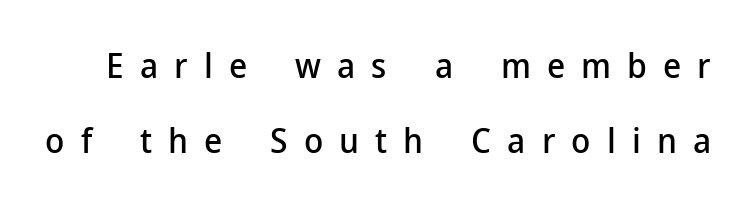
Q: Is the text italic (slanted)? A: No, it is upright.
Q: Is the typeface a serif or a sans-serif typeface? A: Sans-serif.
Q: Is the text underlined? A: No.
Q: Is the spacing between letters normal or unusually wide? A: Unusually wide.
Q: Is the spacing between lines tight, normal or loose? A: Loose.
Q: Width (condensed, normal, or wide)? A: Normal.
Q: Stroke contrast? A: Low.
Q: x-height? A: Medium.
Q: Monospaced? A: No.
